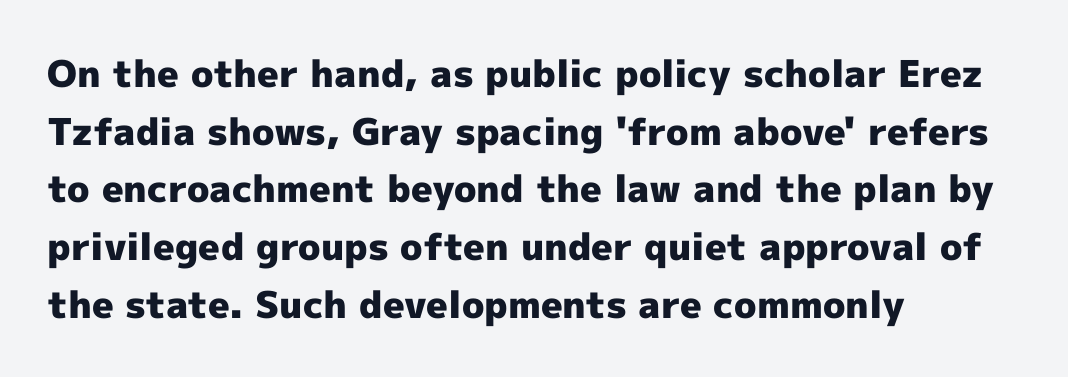
The image shows 37 px heavy sans-serif type, upright; set left-aligned, normal line spacing (1.56x), normal letter spacing, not underlined; a medium x-height.
